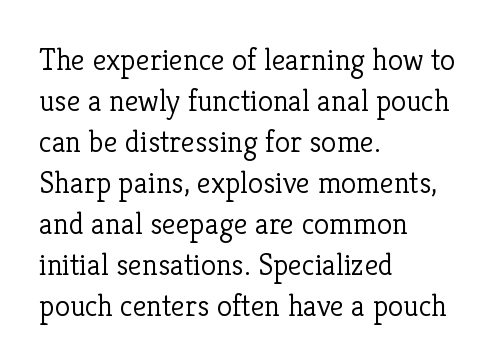
Ascenders rise straight up at ninety degrees. A student would call this left alignment; a typographer would say flush left, rag right. Ink coverage per letter is moderate at most. Students, note that the glyphs here touch the page at normal intervals.
